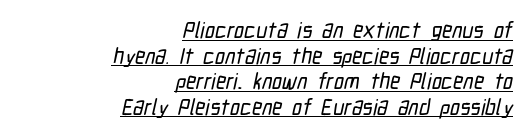
Q: Is the text underlined? A: Yes.
Q: How is the paragraph aligned? A: Right-aligned.
Q: Is the spacing between letters normal or unusually wide? A: Normal.
